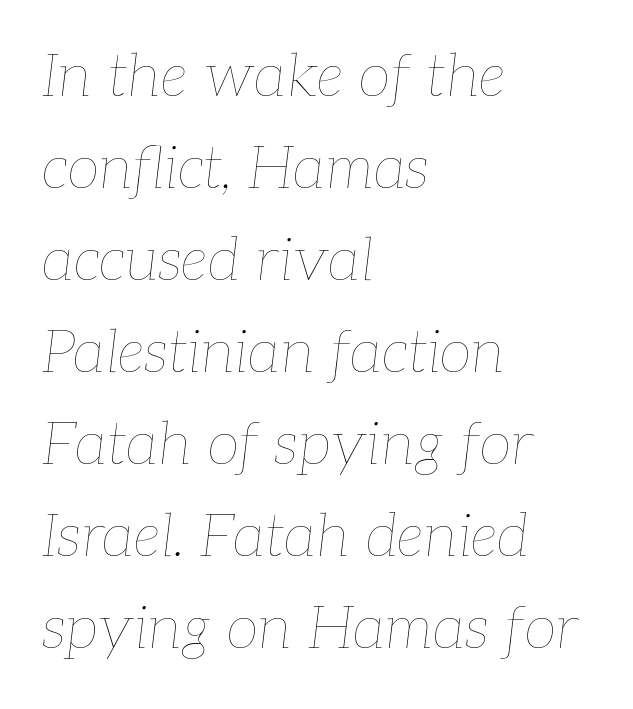
{"italic": "yes", "lean": "right", "slant_degrees": 7, "bold": "no", "weight": "thin", "width": "normal", "stroke_contrast": "low", "x_height": "medium", "monospaced": "no", "underline": "no", "align": "left", "line_spacing": "normal", "line_spacing_ratio": 1.56, "letter_spacing": "normal", "letter_spacing_em": 0.0, "glyph_px": 59}
